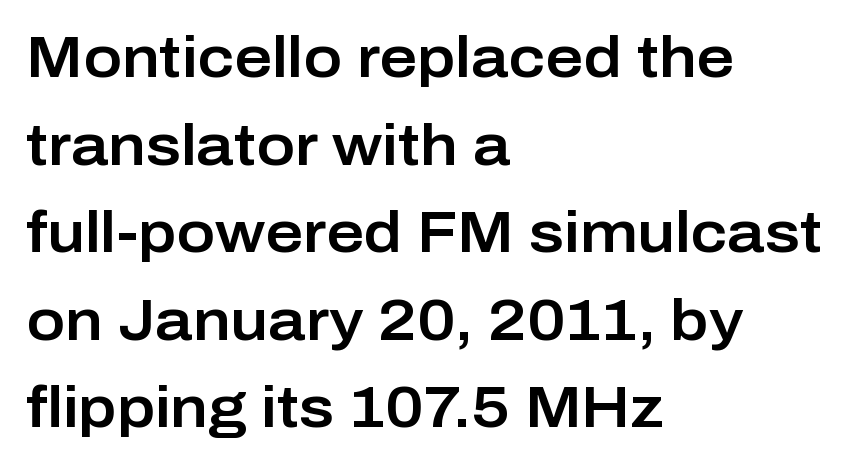
The image shows 58 px sans-serif type, upright; set left-aligned, normal line spacing (1.51x), normal letter spacing, not underlined; low stroke contrast and a medium x-height.
